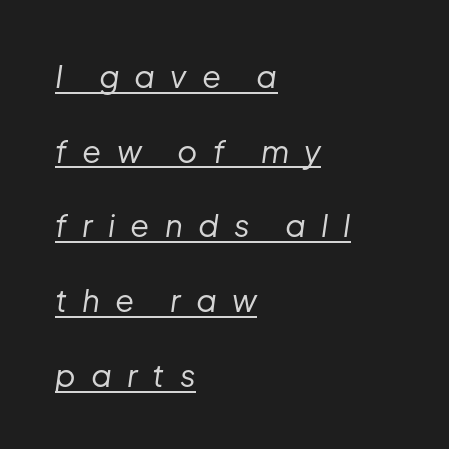
{"italic": "yes", "lean": "right", "slant_degrees": 8, "bold": "no", "weight": "regular", "width": "normal", "stroke_contrast": "low", "x_height": "medium", "monospaced": "no", "underline": "yes", "align": "left", "line_spacing": "loose", "line_spacing_ratio": 2.41, "letter_spacing": "wide", "letter_spacing_em": 0.49, "glyph_px": 31}
